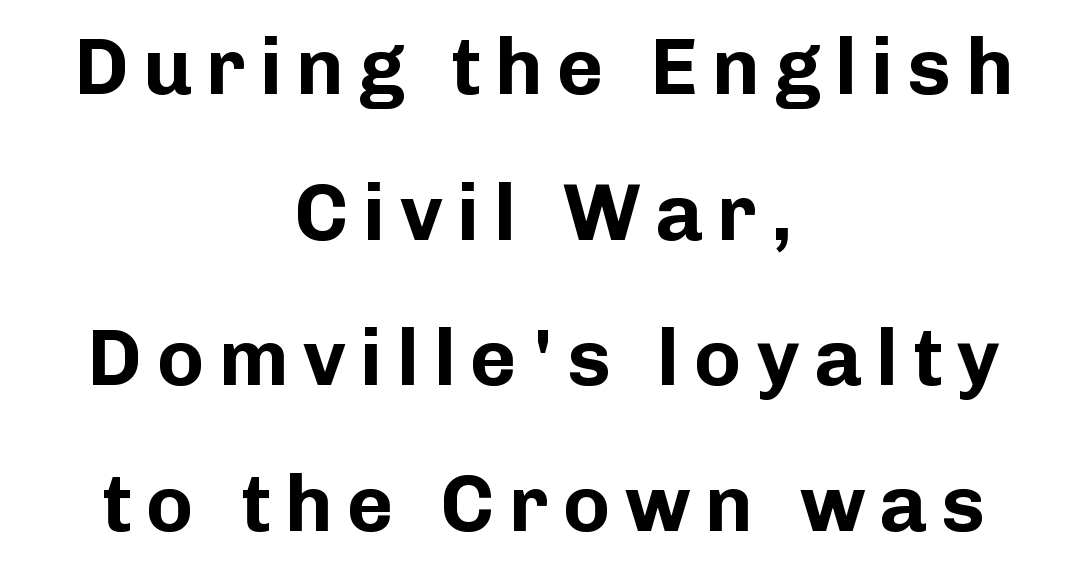
The image shows 80 px bold sans-serif type, upright; set centered, line spacing 1.82x, not underlined; low stroke contrast and a medium x-height.
